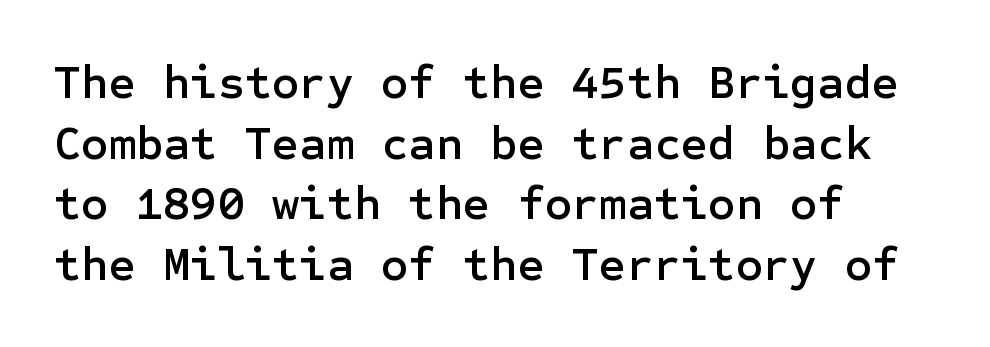
The designer went with a sans here, leaving each stem footless. Interline gaps are of average width in this sample. No italicization has been applied; the sample stays upright. Beneath every word, the page is bare. Caption: standard tracking, unaltered. The setting favours the left margin, as ordinary paragraphs usually do.
